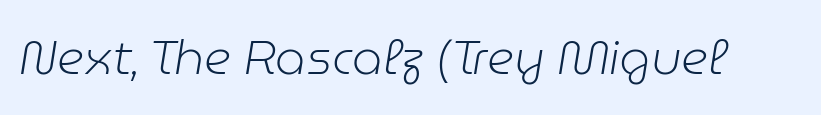
Character widths vary here, with narrow letters taking less room than wide ones. The passage shown leans; its letterforms are oblique. No extra ink here — the face is not bold. Words float on clear page, feet unadorned.
